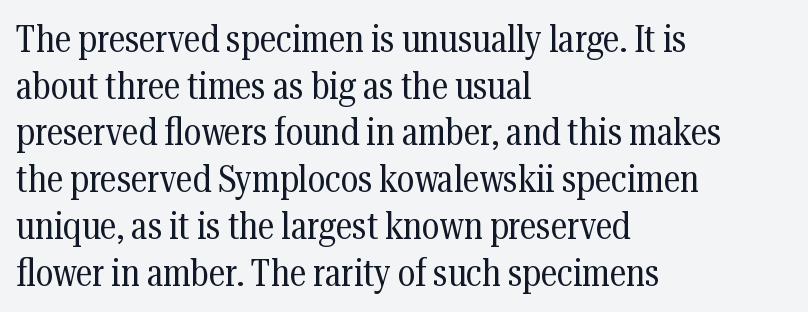
{"serif": "yes", "italic": "no", "bold": "no", "weight": "regular", "width": "condensed", "stroke_contrast": "medium", "x_height": "medium", "monospaced": "no", "underline": "no", "align": "left", "line_spacing_ratio": 1.23, "letter_spacing": "normal", "letter_spacing_em": 0.0, "glyph_px": 38}
